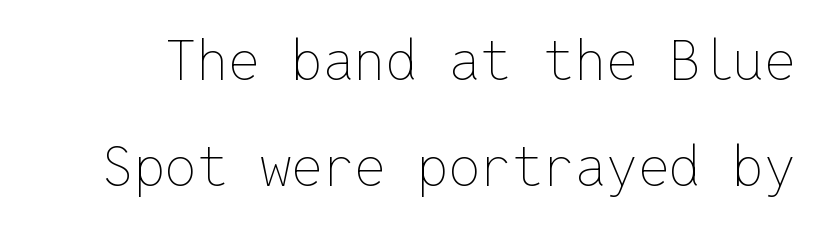
Q: Is the text bold? A: No.
Q: Is the text italic (slanted)? A: No, it is upright.
Q: Is the text underlined? A: No.
Q: Is the spacing between letters normal or unusually wide? A: Normal.
Q: Is the spacing between lines tight, normal or loose? A: Loose.
Q: Width (condensed, normal, or wide)? A: Normal.
Q: Stroke contrast? A: Low.
Q: x-height? A: Medium.
Q: Monospaced? A: Yes.
